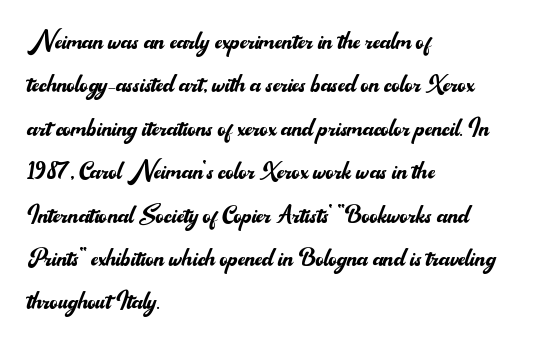
{"serif": "no", "bold": "no", "weight": "regular", "width": "normal", "stroke_contrast": "medium", "x_height": "small", "monospaced": "no", "underline": "no", "align": "left", "line_spacing": "normal", "line_spacing_ratio": 1.4, "letter_spacing": "normal", "letter_spacing_em": 0.0, "glyph_px": 31}
